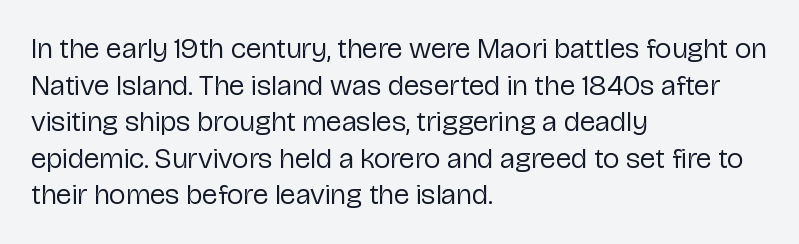
The letters advance in unequal steps, a hallmark of proportional type. The string is rendered with underlining switched off. The axis of the letterforms is exactly vertical. Honestly, the letter spacing is just normal — you wouldn't notice it. No chunkiness to these letters — they're not bold. The rendering uses a moderate line-height, typical for paragraphs.
